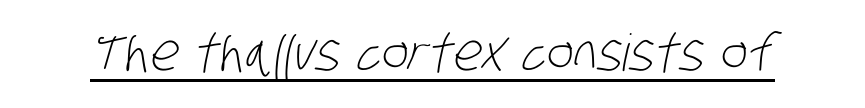
A typesetter would call this zero additional tracking. Underline: present. Note: no serifs on the glyphs. A light-to-regular cut is what we see here. This sample has the flowing, uneven cadence of proportional lettering.
